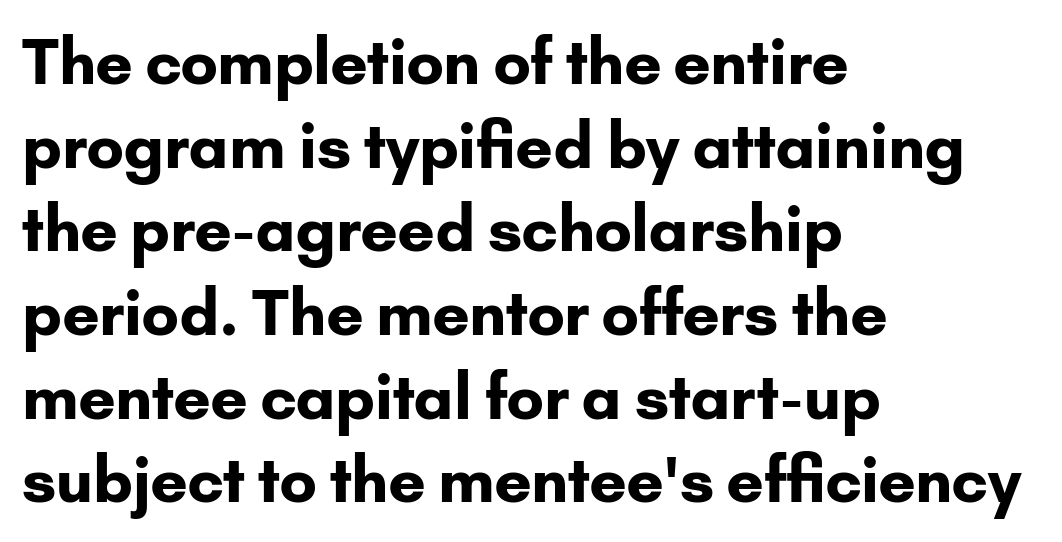
The image shows 62 px bold sans-serif type, upright; set left-aligned, normal line spacing (1.35x), normal letter spacing, not underlined; low stroke contrast and a small x-height.
